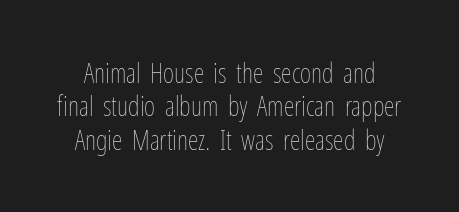
Q: Is the text bold? A: No.
Q: Is the text italic (slanted)? A: No, it is upright.
Q: Is the text underlined? A: No.
Q: Is the spacing between letters normal or unusually wide? A: Normal.
